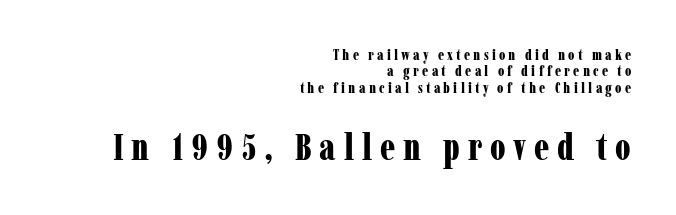
{"serif": "yes", "italic": "no", "bold": "yes", "weight": "bold", "width": "condensed", "stroke_contrast": "low", "x_height": "medium", "monospaced": "no", "underline": "no", "align": "right", "line_spacing": "tight", "line_spacing_ratio": 1.09, "letter_spacing": "wide", "letter_spacing_em": 0.21, "larger_block": "second", "size_ratio": 2.47, "glyph_px": 37}
